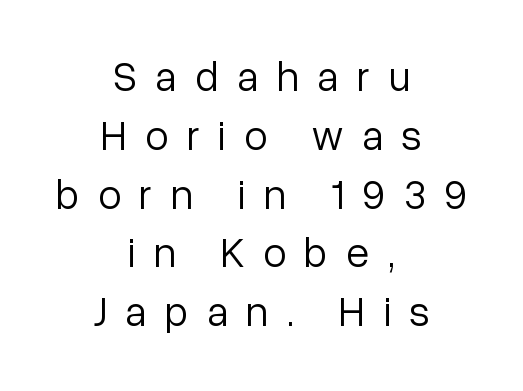
Q: Is the text bold? A: No.
Q: Is the text italic (slanted)? A: No, it is upright.
Q: Is the typeface a serif or a sans-serif typeface? A: Sans-serif.
Q: Is the text underlined? A: No.
Q: How is the paragraph aligned? A: Centered.
Q: Is the spacing between letters normal or unusually wide? A: Unusually wide.
Q: Is the spacing between lines tight, normal or loose? A: Normal.
Q: Width (condensed, normal, or wide)? A: Normal.
Q: Stroke contrast? A: Low.
Q: x-height? A: Medium.
Q: Monospaced? A: No.
